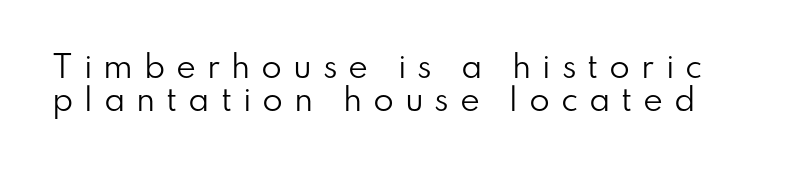
The image shows 30 px regular-weight sans-serif type, upright; set tight line spacing (1.11x), unusually wide letter spacing (+0.36 em), not underlined; low stroke contrast and a small x-height.
